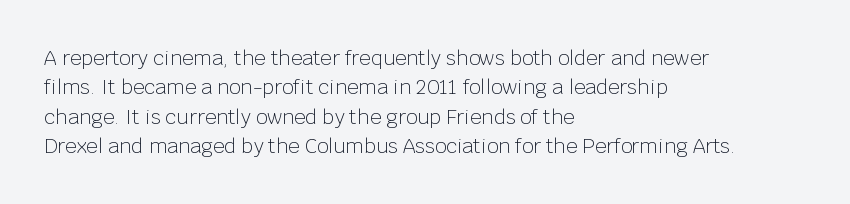
Q: Is the text bold? A: No.
Q: Is the text italic (slanted)? A: No, it is upright.
Q: Is the text underlined? A: No.
Q: How is the paragraph aligned? A: Left-aligned.
Q: Is the spacing between letters normal or unusually wide? A: Normal.
Q: Is the spacing between lines tight, normal or loose? A: Normal.
